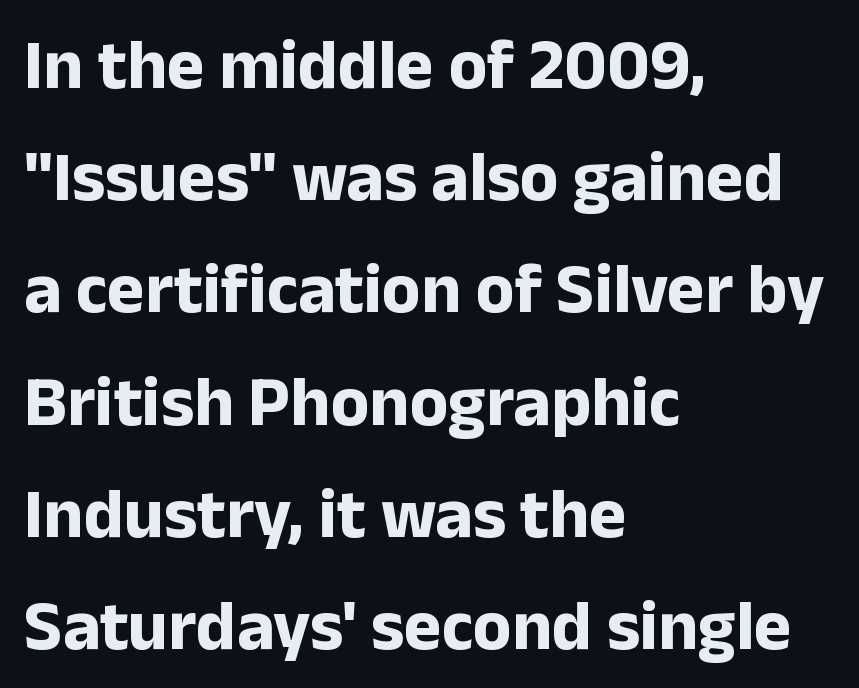
Q: Is the text bold? A: Yes.
Q: Is the text italic (slanted)? A: No, it is upright.
Q: Is the typeface a serif or a sans-serif typeface? A: Sans-serif.
Q: Is the text underlined? A: No.
Q: How is the paragraph aligned? A: Left-aligned.
Q: Is the spacing between letters normal or unusually wide? A: Normal.
Q: Is the spacing between lines tight, normal or loose? A: Normal.
Q: Width (condensed, normal, or wide)? A: Normal.
Q: Stroke contrast? A: Low.
Q: x-height? A: Medium.
Q: Monospaced? A: No.
